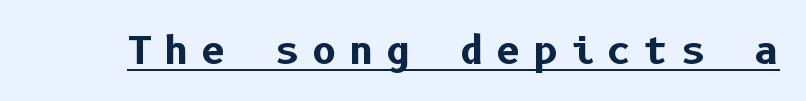
The image shows 38 px bold sans-serif type, upright; set unusually wide letter spacing (+0.32 em), underlined; low stroke contrast and a medium x-height.
